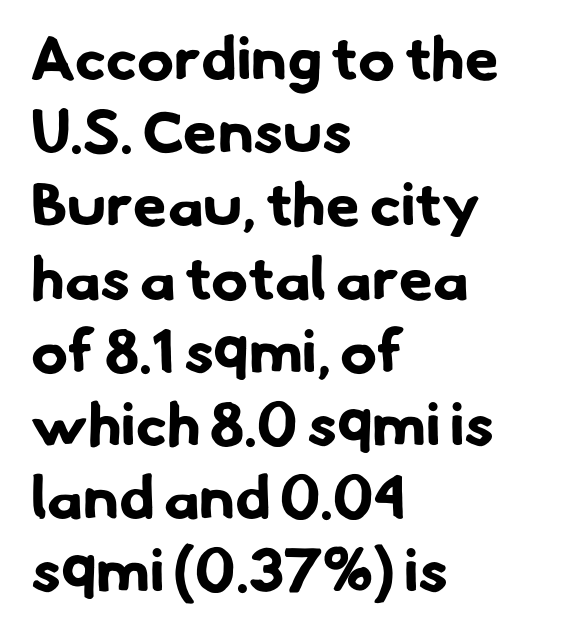
Tracking here is standard; glyphs follow each other at the usual distance. The glyphs are unaccompanied by any horizontal stroke below them. This sample is left-justified, so line endings fall wherever the words run out. Check where the strokes stop: nothing finishes them off — pure sans. The sample has been set heavy, in full bold.
